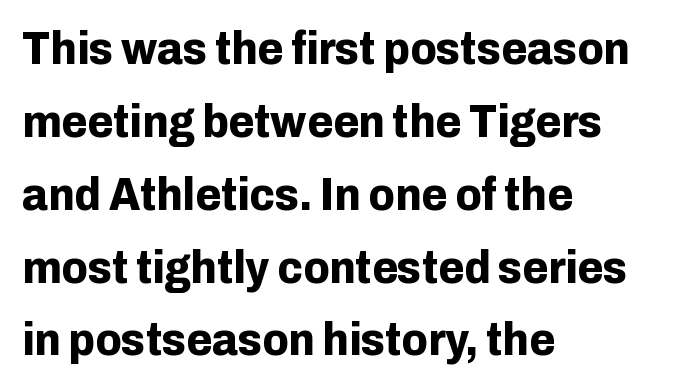
{"serif": "no", "italic": "no", "bold": "yes", "weight": "bold", "width": "normal", "stroke_contrast": "low", "x_height": "medium", "monospaced": "no", "underline": "no", "align": "left", "line_spacing": "normal", "line_spacing_ratio": 1.55, "letter_spacing": "normal", "letter_spacing_em": 0.0, "glyph_px": 47}
